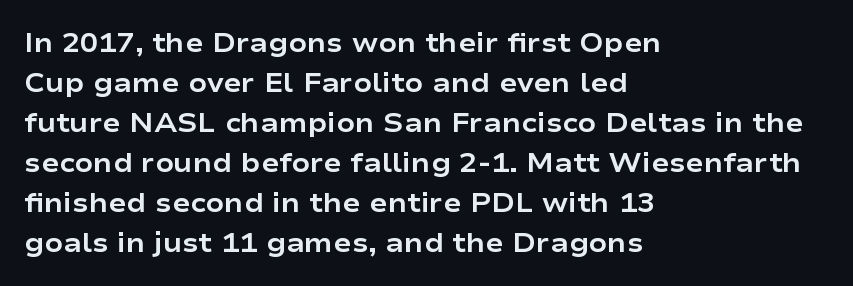
A student would call this left alignment; a typographer would say flush left, rag right. Lines of text with bare space underneath. Does the weight exceed regular? Yes, all the way to bold. Posture: vertical. The rows are spaced the way most documents space them. In terms of letterspacing, this is plain default setting.
